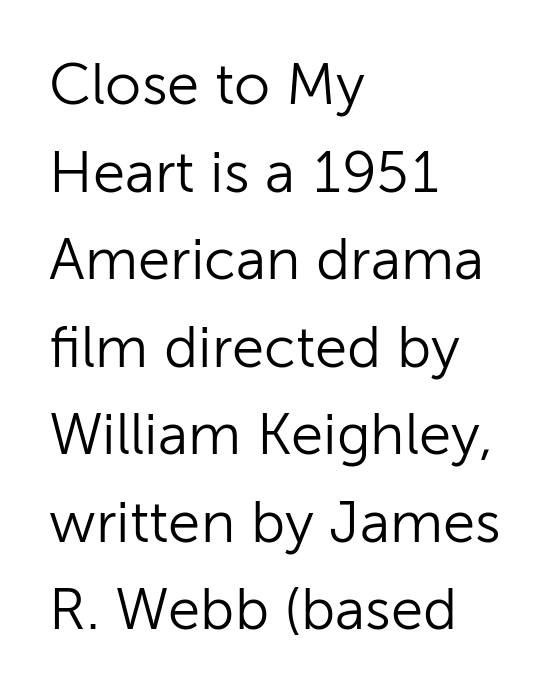
{"serif": "no", "italic": "no", "bold": "no", "weight": "light", "width": "normal", "stroke_contrast": "low", "x_height": "medium", "monospaced": "no", "underline": "no", "align": "left", "line_spacing": "normal", "line_spacing_ratio": 1.51, "letter_spacing": "normal", "letter_spacing_em": 0.0, "glyph_px": 58}
